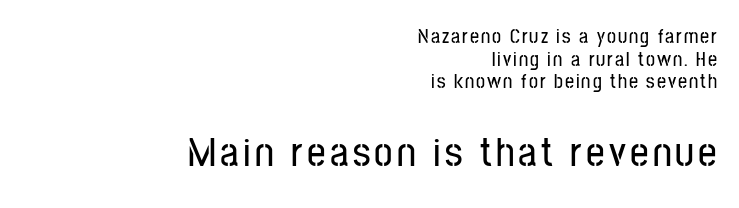
The image shows 41 px condensed sans-serif type, upright; set right-aligned, tight line spacing (1.13x), not underlined; the second (bottom) block is 2.05x larger; low stroke contrast and a medium x-height.
